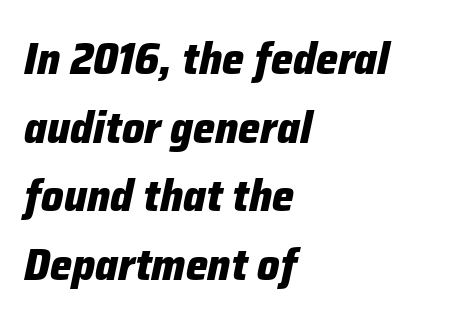
The image shows 44 px heavy type, italic (leaning right); set left-aligned, normal line spacing (1.56x), normal letter spacing, not underlined; low stroke contrast and a medium x-height.
